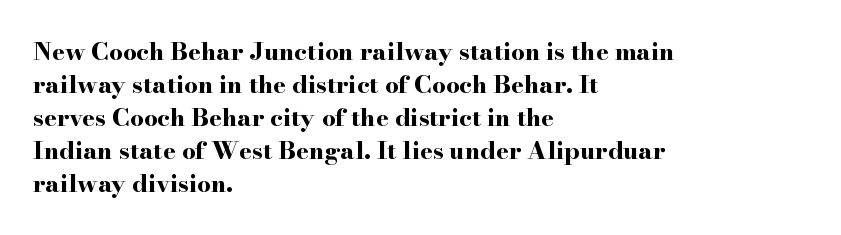
{"italic": "no", "bold": "yes", "underline": "no", "align": "left", "line_spacing": "normal", "line_spacing_ratio": 1.37, "letter_spacing": "normal", "letter_spacing_em": 0.0, "glyph_px": 24}
